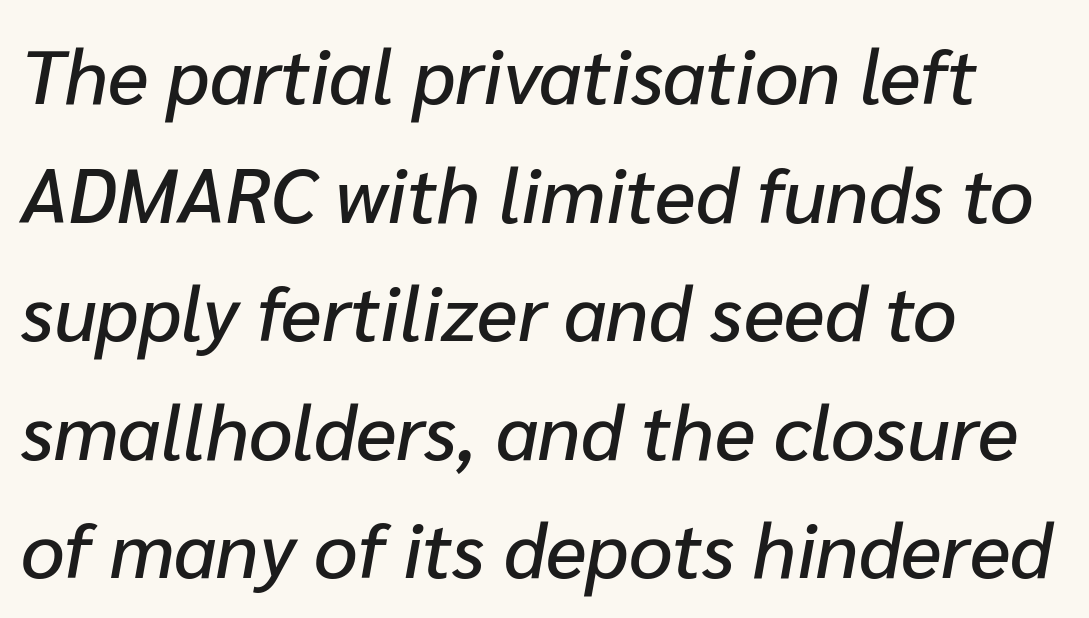
Q: Is the text italic (slanted)? A: Yes, it leans right by about 10 degrees.
Q: Is the text underlined? A: No.
Q: How is the paragraph aligned? A: Left-aligned.
Q: Is the spacing between letters normal or unusually wide? A: Normal.
Q: Is the spacing between lines tight, normal or loose? A: Normal.
Q: Width (condensed, normal, or wide)? A: Normal.
Q: Stroke contrast? A: Low.
Q: x-height? A: Medium.
Q: Monospaced? A: No.
